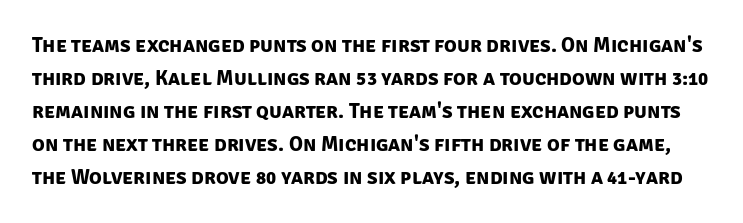
Strokes here are thick enough to call this a true bold. The rendering uses a moderate line-height, typical for paragraphs. The passage shown has conventional tracking throughout. This rendering features lettering with no underline.
